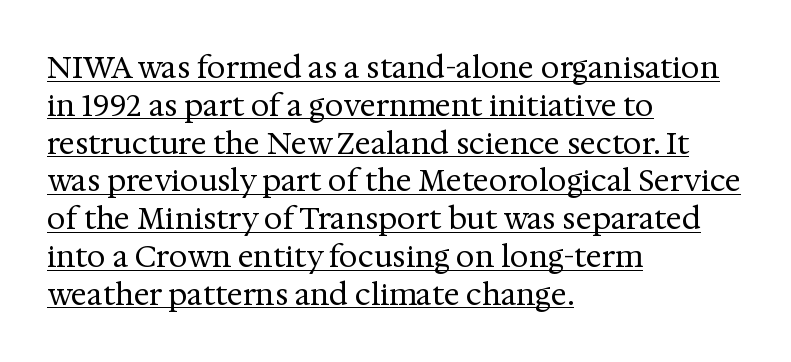
{"serif": "yes", "italic": "no", "bold": "no", "weight": "regular", "width": "normal", "stroke_contrast": "medium", "x_height": "medium", "monospaced": "no", "underline": "yes", "align": "left", "line_spacing": "normal", "line_spacing_ratio": 1.26, "letter_spacing": "normal", "letter_spacing_em": 0.0, "glyph_px": 30}
